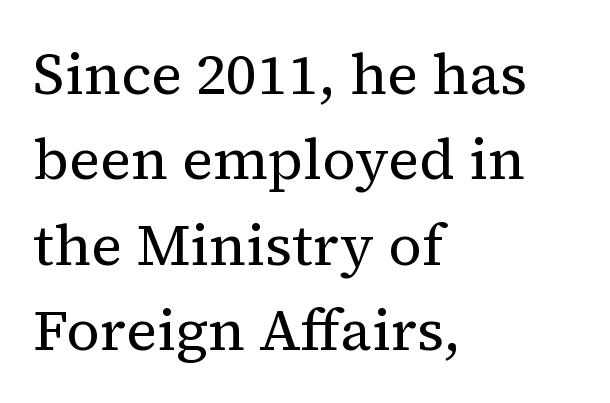
{"serif": "yes", "italic": "no", "bold": "no", "weight": "regular", "width": "normal", "stroke_contrast": "medium", "x_height": "medium", "monospaced": "no", "underline": "no", "align": "left", "line_spacing": "normal", "line_spacing_ratio": 1.47, "letter_spacing": "normal", "letter_spacing_em": 0.0, "glyph_px": 58}
